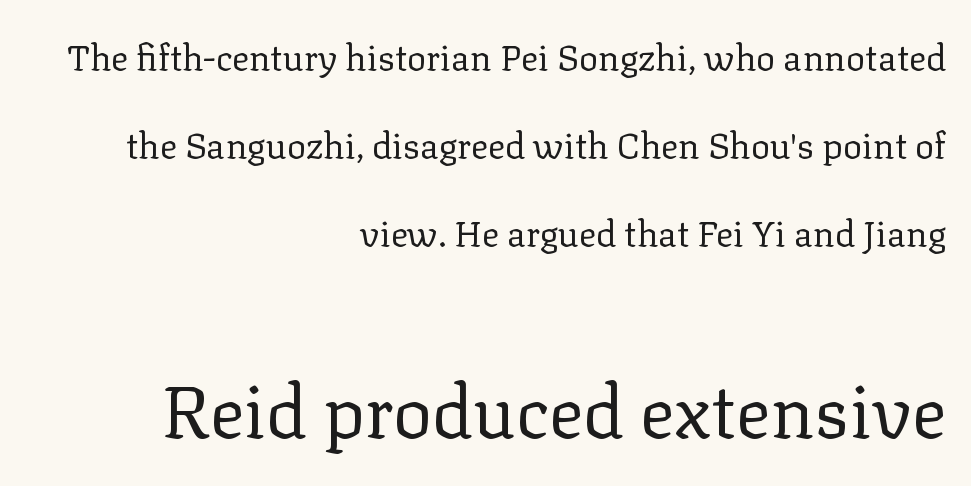
Q: Is the text bold? A: No.
Q: Is the text italic (slanted)? A: No, it is upright.
Q: Is the typeface a serif or a sans-serif typeface? A: Serif.
Q: Is the text underlined? A: No.
Q: How is the paragraph aligned? A: Right-aligned.
Q: Is the spacing between letters normal or unusually wide? A: Normal.
Q: Is the spacing between lines tight, normal or loose? A: Loose.
Q: Which block of text is set in a larger size, the first (top) or the second (bottom)? A: The second (bottom) one.
Q: Width (condensed, normal, or wide)? A: Normal.
Q: Stroke contrast? A: Low.
Q: x-height? A: Medium.
Q: Monospaced? A: No.
